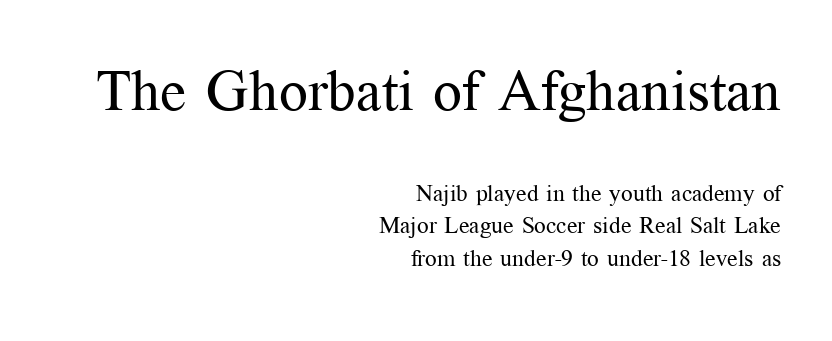
Q: Is the text bold? A: No.
Q: Is the text italic (slanted)? A: No, it is upright.
Q: Is the typeface a serif or a sans-serif typeface? A: Serif.
Q: Is the text underlined? A: No.
Q: How is the paragraph aligned? A: Right-aligned.
Q: Is the spacing between letters normal or unusually wide? A: Normal.
Q: Is the spacing between lines tight, normal or loose? A: Normal.
Q: Which block of text is set in a larger size, the first (top) or the second (bottom)? A: The first (top) one.
Q: Width (condensed, normal, or wide)? A: Normal.
Q: Stroke contrast? A: Medium.
Q: x-height? A: Medium.
Q: Monospaced? A: No.
